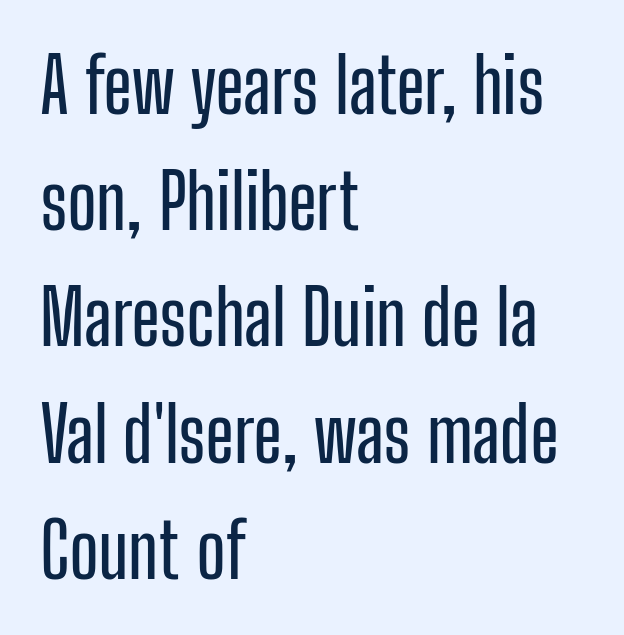
Note: no serifs on the glyphs. The paragraph has a hard left edge and a soft right edge. A normal amount of white space separates one row of letters from the next. What stands out about the letter spacing? Nothing — it is the standard amount.
